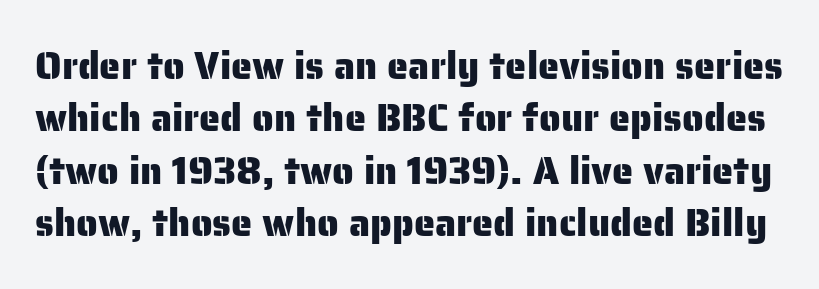
Q: Is the text italic (slanted)? A: No, it is upright.
Q: Is the typeface a serif or a sans-serif typeface? A: Sans-serif.
Q: Is the text underlined? A: No.
Q: Is the spacing between letters normal or unusually wide? A: Normal.
Q: Is the spacing between lines tight, normal or loose? A: Normal.
Q: Width (condensed, normal, or wide)? A: Normal.
Q: Stroke contrast? A: Low.
Q: x-height? A: Medium.
Q: Monospaced? A: No.
